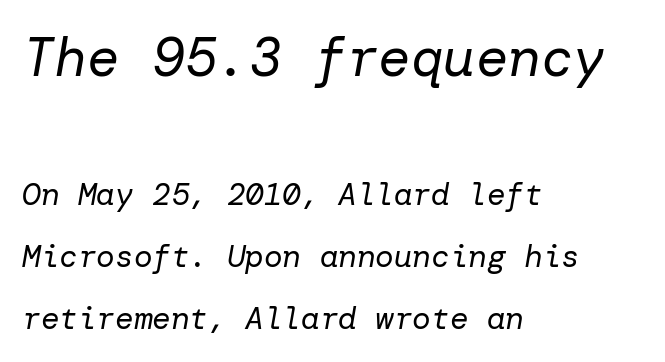
Q: Is the text bold? A: No.
Q: Is the text italic (slanted)? A: Yes, it leans right by about 10 degrees.
Q: Is the text underlined? A: No.
Q: How is the paragraph aligned? A: Left-aligned.
Q: Is the spacing between letters normal or unusually wide? A: Normal.
Q: Is the spacing between lines tight, normal or loose? A: Loose.
Q: Which block of text is set in a larger size, the first (top) or the second (bottom)? A: The first (top) one.
Q: Width (condensed, normal, or wide)? A: Normal.
Q: Stroke contrast? A: Low.
Q: x-height? A: Medium.
